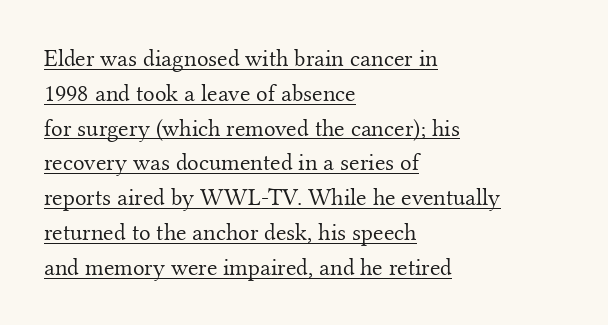
Q: Is the text bold? A: No.
Q: Is the text italic (slanted)? A: No, it is upright.
Q: Is the text underlined? A: Yes.
Q: How is the paragraph aligned? A: Left-aligned.
Q: Is the spacing between letters normal or unusually wide? A: Normal.
Q: Is the spacing between lines tight, normal or loose? A: Normal.
